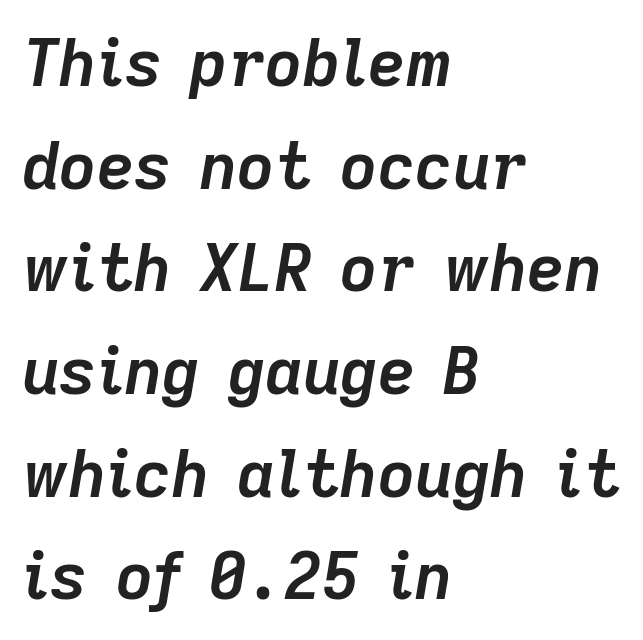
Every letter is thick-stroked: bold, no question. It's the slanting kind of type. Looks like regular typesetting: each glyph gets only the width it needs. The passage is arranged the way most books set body copy — flush left. The rendering keeps characters at their native spacing.
